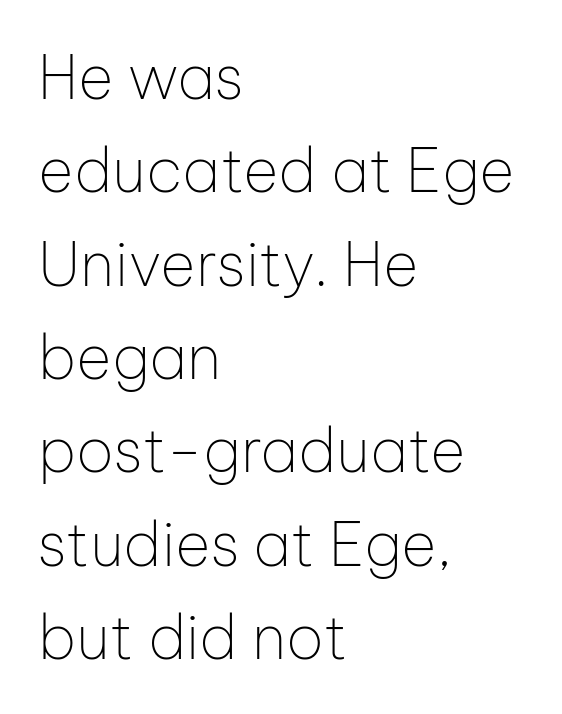
A light-to-regular cut is what we see here. Do the letters lean? They stand straight. Does extra space separate the letters? No, they use regular spacing. What kind of face is this? One without serifs — a sans. The typesetter chose a ragged-right arrangement here. The letters advance in unequal steps, a hallmark of proportional type.
